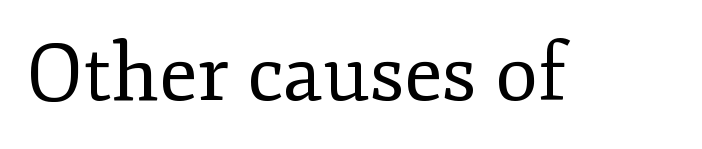
Q: Is the text bold? A: No.
Q: Is the text italic (slanted)? A: No, it is upright.
Q: Is the typeface a serif or a sans-serif typeface? A: Serif.
Q: Is the text underlined? A: No.
Q: Is the spacing between letters normal or unusually wide? A: Normal.
Q: Width (condensed, normal, or wide)? A: Normal.
Q: Stroke contrast? A: Low.
Q: x-height? A: Small.
Q: Monospaced? A: No.
